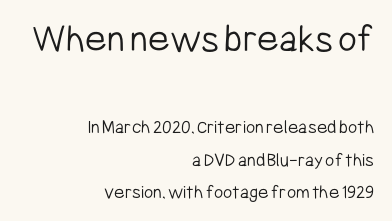
This rendering uses right alignment, leaving the left contour irregular. Words appear dense and cohesive because spacing is normal. Vertically, the passage feels balanced, rows spaced as you'd expect. Letterform terminals end flat and unadorned throughout the passage. Quick note: not italic, upright. The face used here appears at its bigger size in the upper chunk.
